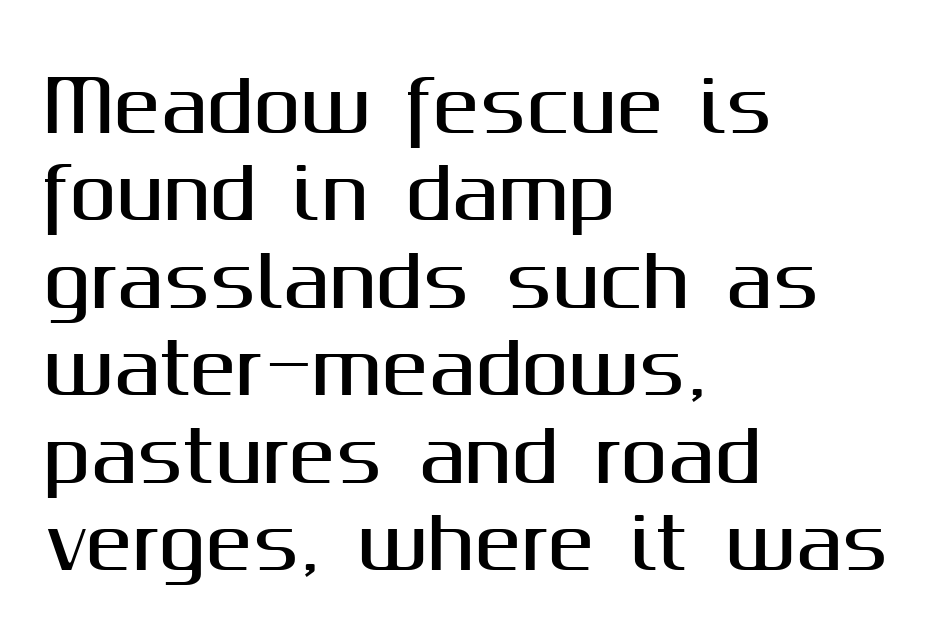
The image shows 70 px sans-serif type, upright; set left-aligned, normal line spacing (1.25x), normal letter spacing, not underlined; medium stroke contrast and a medium x-height.
